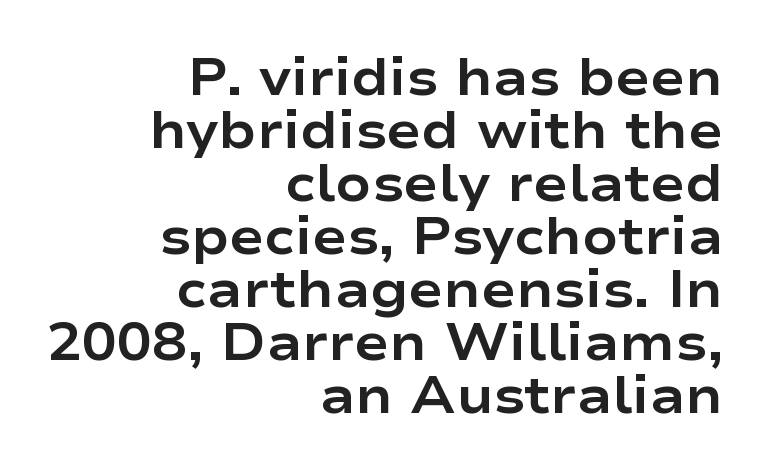
The letters advance in unequal steps, a hallmark of proportional type. Strokes here are thick enough to call this a true bold. Baseline-to-baseline distance is barely more than the letter height. Default kerning and tracking; the words read as compact shapes.
